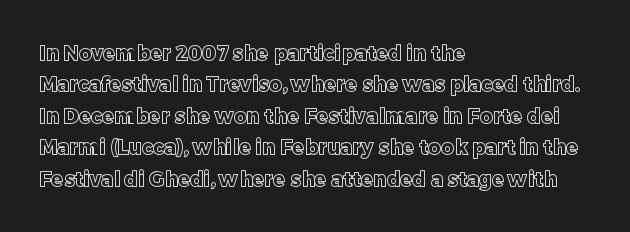
Q: Is the text italic (slanted)? A: No, it is upright.
Q: Is the text underlined? A: No.
Q: How is the paragraph aligned? A: Left-aligned.
Q: Is the spacing between letters normal or unusually wide? A: Normal.
Q: Is the spacing between lines tight, normal or loose? A: Normal.
